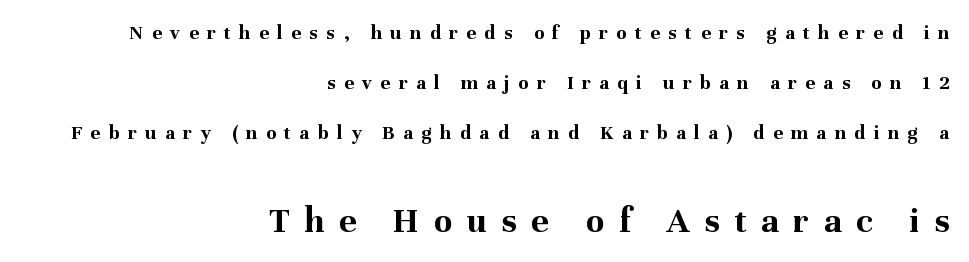
The image shows 37 px bold serif type, upright; set right-aligned, loose line spacing (2.37x), unusually wide letter spacing (+0.4 em), not underlined; the second (bottom) block is 1.76x larger; medium stroke contrast and a medium x-height.
